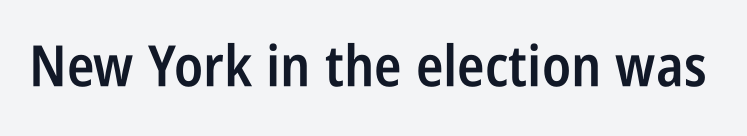
{"serif": "no", "italic": "no", "bold": "semi", "weight": "semibold", "width": "condensed", "stroke_contrast": "low", "x_height": "large", "monospaced": "no", "underline": "no", "letter_spacing": "normal", "letter_spacing_em": 0.0, "glyph_px": 57}
